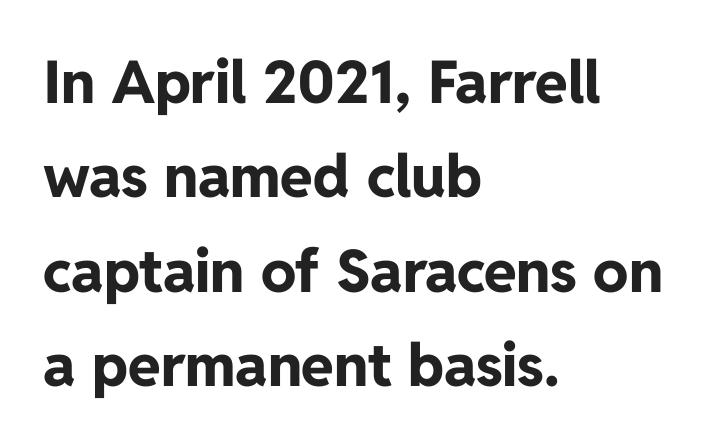
{"serif": "no", "italic": "no", "bold": "yes", "weight": "bold", "width": "normal", "stroke_contrast": "low", "x_height": "medium", "monospaced": "no", "underline": "no", "align": "left", "line_spacing": "normal", "line_spacing_ratio": 1.6, "letter_spacing": "normal", "letter_spacing_em": 0.0, "glyph_px": 59}
